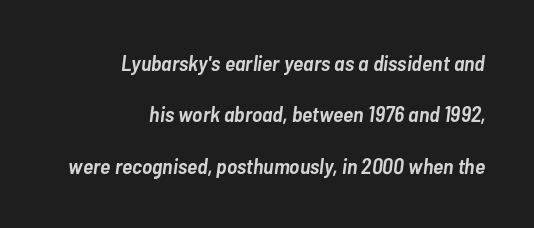
{"italic": "yes", "lean": "right", "slant_degrees": 7, "bold": "semi", "underline": "no", "align": "right", "line_spacing": "loose", "line_spacing_ratio": 2.34, "letter_spacing": "normal", "letter_spacing_em": 0.0, "glyph_px": 22}
